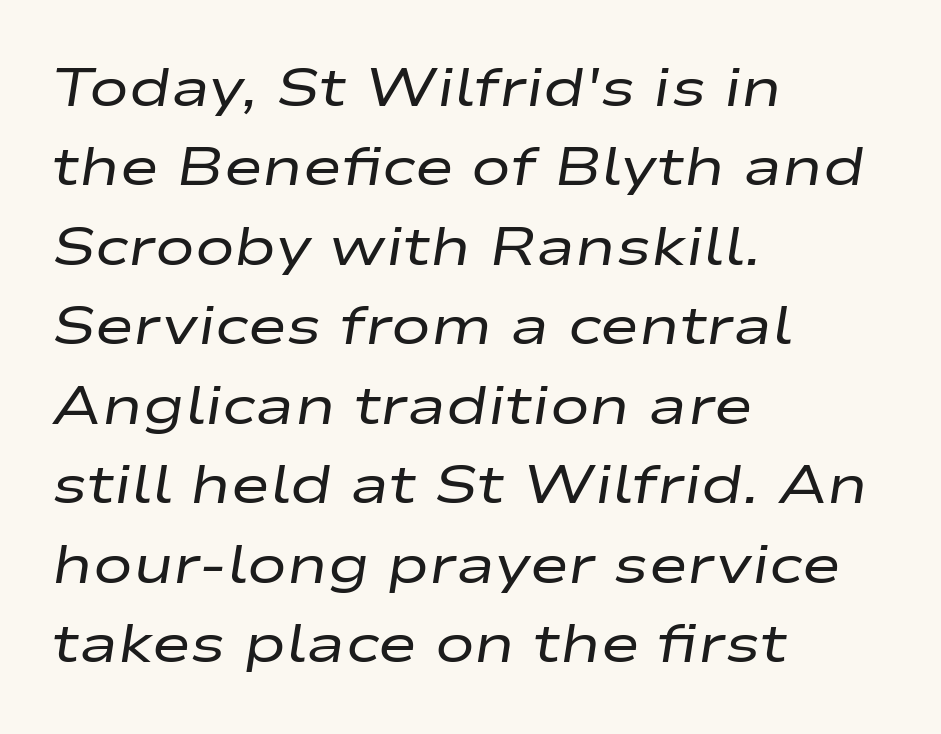
Q: Is the text bold? A: No.
Q: Is the text italic (slanted)? A: Yes, it leans right by about 9 degrees.
Q: Is the text underlined? A: No.
Q: How is the paragraph aligned? A: Left-aligned.
Q: Is the spacing between letters normal or unusually wide? A: Normal.
Q: Is the spacing between lines tight, normal or loose? A: Normal.
Q: Width (condensed, normal, or wide)? A: Wide.
Q: Stroke contrast? A: Low.
Q: x-height? A: Medium.
Q: Monospaced? A: No.
